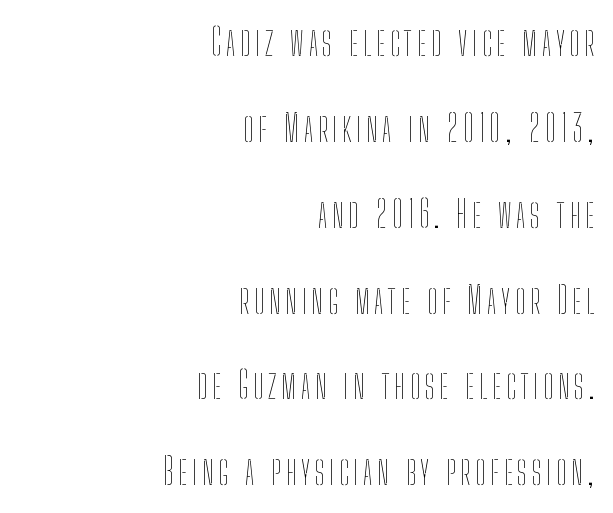
Q: Is the text bold? A: No.
Q: Is the text italic (slanted)? A: No, it is upright.
Q: Is the text underlined? A: No.
Q: How is the paragraph aligned? A: Right-aligned.
Q: Is the spacing between lines tight, normal or loose? A: Loose.
Q: Width (condensed, normal, or wide)? A: Condensed.
Q: Stroke contrast? A: Low.
Q: x-height? A: Medium.
Q: Monospaced? A: No.
